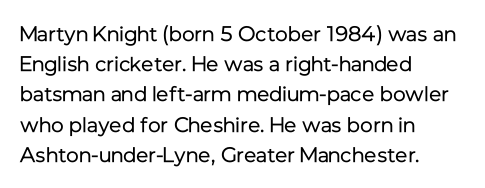
Q: Is the text bold? A: No.
Q: Is the text italic (slanted)? A: No, it is upright.
Q: Is the text underlined? A: No.
Q: How is the paragraph aligned? A: Left-aligned.
Q: Is the spacing between letters normal or unusually wide? A: Normal.
Q: Is the spacing between lines tight, normal or loose? A: Normal.
